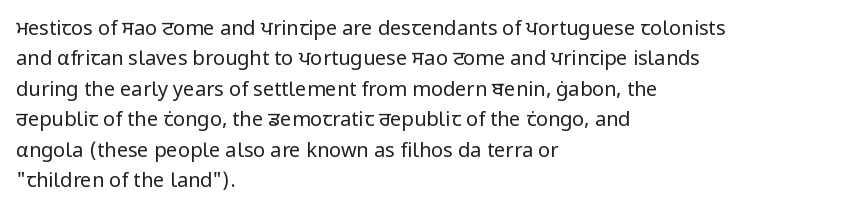
The typesetting does not lean heavy: it is not bold. Words appear dense and cohesive because spacing is normal. Every character sits straight up, as roman type does. What's the leading like? Ordinary, nothing unusual. Glance below the letters and you will spot only blank space.
